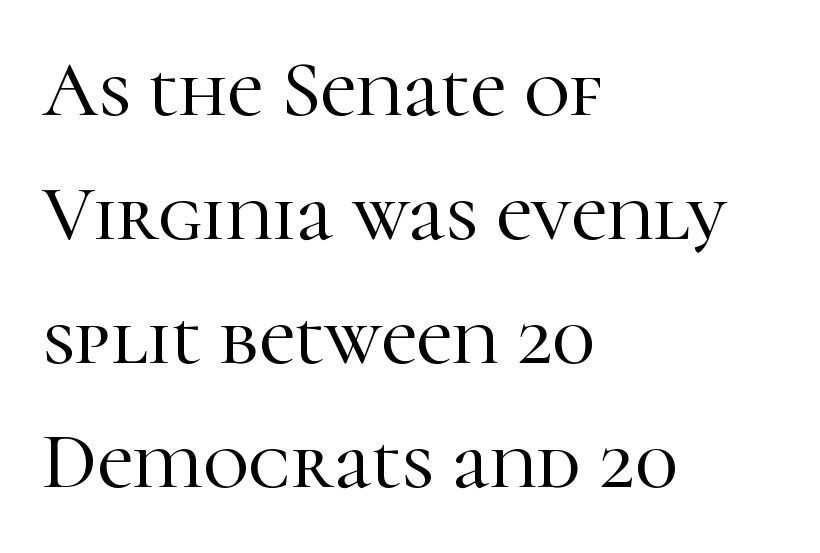
Q: Is the text italic (slanted)? A: No, it is upright.
Q: Is the typeface a serif or a sans-serif typeface? A: Serif.
Q: Is the text underlined? A: No.
Q: How is the paragraph aligned? A: Left-aligned.
Q: Is the spacing between letters normal or unusually wide? A: Normal.
Q: Is the spacing between lines tight, normal or loose? A: Normal.
Q: Width (condensed, normal, or wide)? A: Normal.
Q: Stroke contrast? A: High.
Q: x-height? A: Medium.
Q: Monospaced? A: No.
